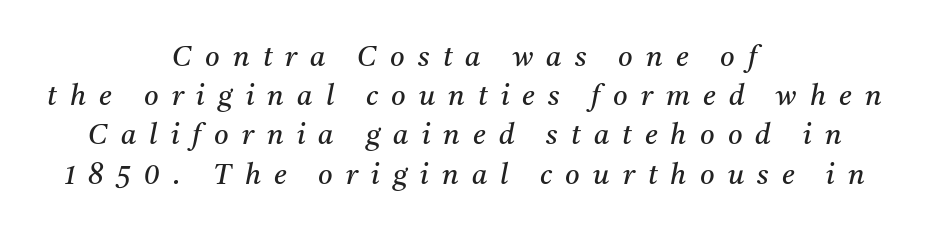
{"serif": "yes", "italic": "yes", "lean": "right", "slant_degrees": 11, "bold": "no", "weight": "regular", "width": "normal", "stroke_contrast": "medium", "x_height": "medium", "monospaced": "no", "underline": "no", "align": "center", "line_spacing": "normal", "line_spacing_ratio": 1.4, "letter_spacing": "wide", "letter_spacing_em": 0.47, "glyph_px": 28}
